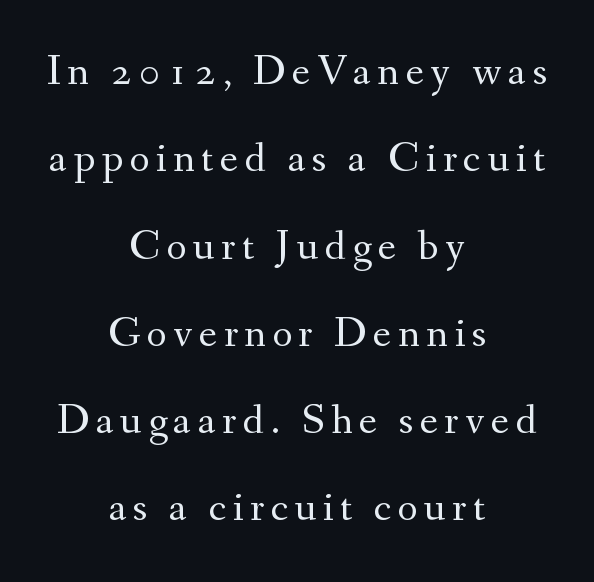
{"serif": "yes", "italic": "no", "bold": "no", "weight": "regular", "width": "normal", "stroke_contrast": "medium", "x_height": "small", "monospaced": "no", "underline": "no", "align": "center", "line_spacing": "loose", "line_spacing_ratio": 2.03, "glyph_px": 43}
